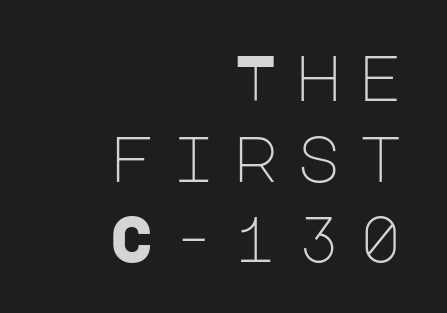
Q: Is the text bold? A: No.
Q: Is the text italic (slanted)? A: No, it is upright.
Q: Is the typeface a serif or a sans-serif typeface? A: Sans-serif.
Q: Is the text underlined? A: No.
Q: How is the paragraph aligned? A: Right-aligned.
Q: Is the spacing between letters normal or unusually wide? A: Unusually wide.
Q: Is the spacing between lines tight, normal or loose? A: Normal.
Q: Width (condensed, normal, or wide)? A: Normal.
Q: Stroke contrast? A: Low.
Q: x-height? A: Large.
